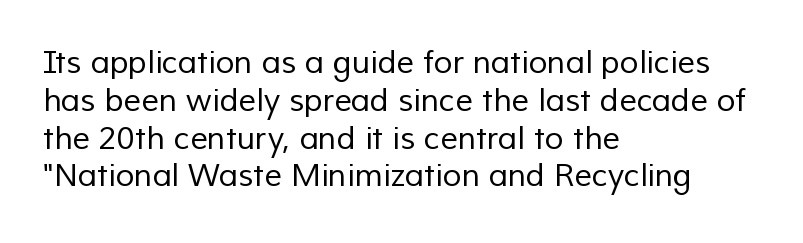
The letters carry no serifs — their stems end cleanly without finishing strokes. The horizontal fit of the characters is conventional and even. Each letter keeps its own natural width here, so spacing adapts to shape. Underline: absent. Heaviness? Minimal to ordinary, like unemphasized prose. The typesetter chose a ragged-right arrangement here.
